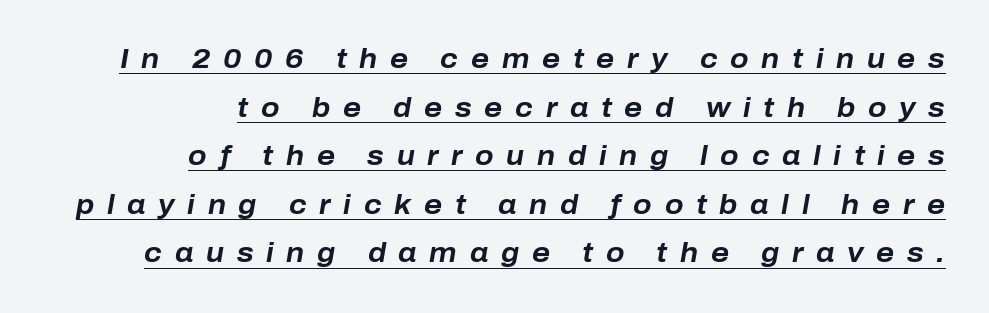
{"italic": "yes", "lean": "right", "slant_degrees": 10, "bold": "yes", "underline": "yes", "align": "right", "line_spacing_ratio": 1.8, "letter_spacing": "wide", "letter_spacing_em": 0.47, "glyph_px": 27}
